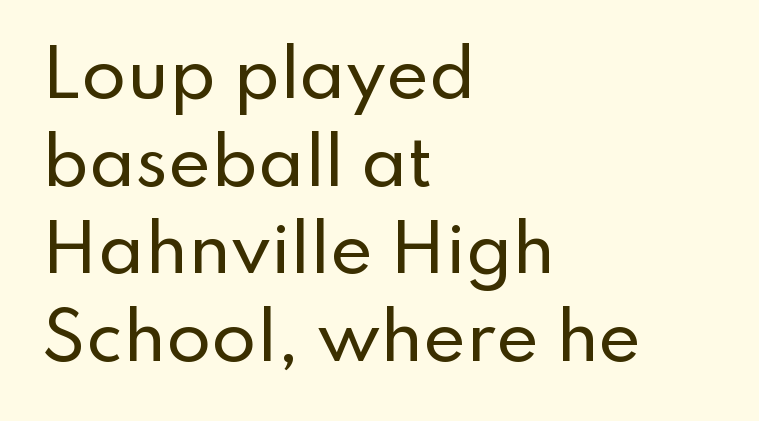
{"serif": "no", "italic": "no", "width": "normal", "stroke_contrast": "low", "x_height": "small", "monospaced": "no", "underline": "no", "align": "left", "line_spacing": "normal", "line_spacing_ratio": 1.35, "letter_spacing": "normal", "letter_spacing_em": 0.0, "glyph_px": 65}
